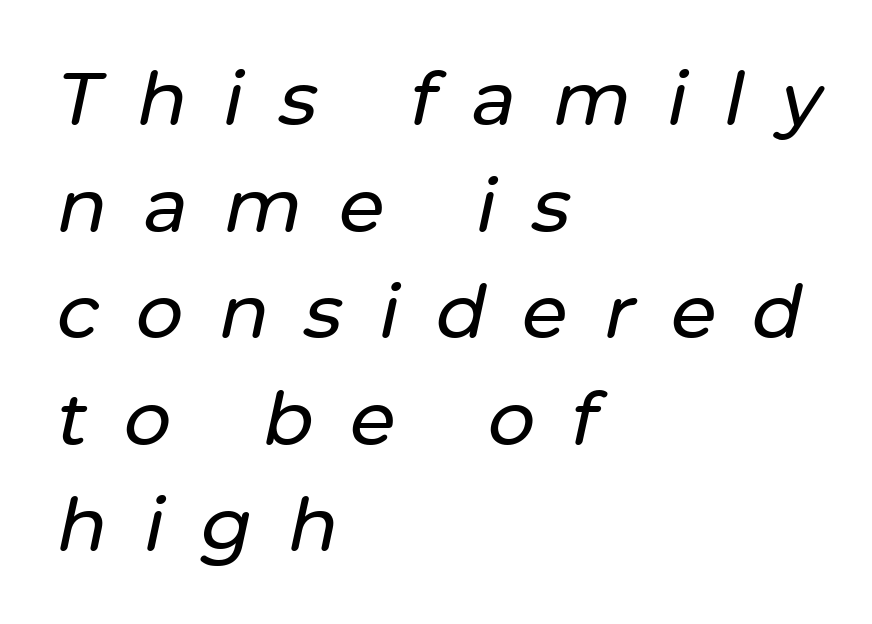
The passage is arranged the way most books set body copy — flush left. The passage shown is typed in a proportional face where columns would drift. Someone cranked the tracking dial way up on this one. Interline gaps are of average width in this sample.
